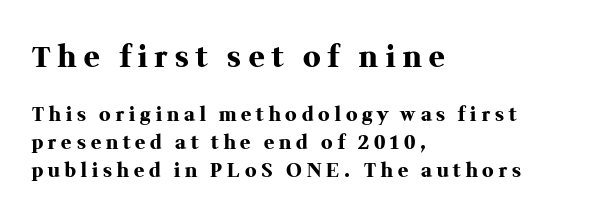
Q: Is the text bold? A: Yes.
Q: Is the text italic (slanted)? A: No, it is upright.
Q: Is the typeface a serif or a sans-serif typeface? A: Serif.
Q: Is the text underlined? A: No.
Q: How is the paragraph aligned? A: Left-aligned.
Q: Is the spacing between letters normal or unusually wide? A: Unusually wide.
Q: Is the spacing between lines tight, normal or loose? A: Normal.
Q: Which block of text is set in a larger size, the first (top) or the second (bottom)? A: The first (top) one.
Q: Width (condensed, normal, or wide)? A: Normal.
Q: Stroke contrast? A: Medium.
Q: x-height? A: Medium.
Q: Monospaced? A: No.
